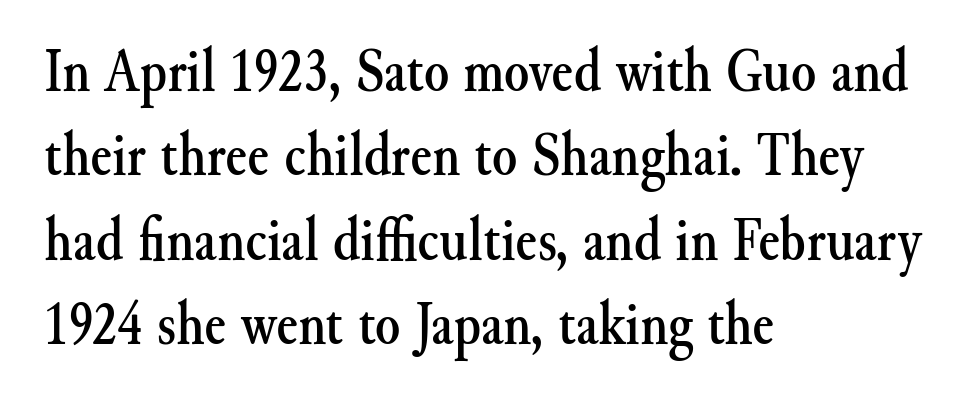
{"serif": "yes", "italic": "no", "width": "normal", "stroke_contrast": "medium", "x_height": "small", "monospaced": "no", "underline": "no", "align": "left", "line_spacing": "normal", "line_spacing_ratio": 1.32, "letter_spacing": "normal", "letter_spacing_em": 0.0, "glyph_px": 64}
